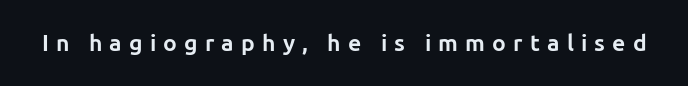
The image shows 23 px bold type, upright; set unusually wide letter spacing (+0.31 em), not underlined.
